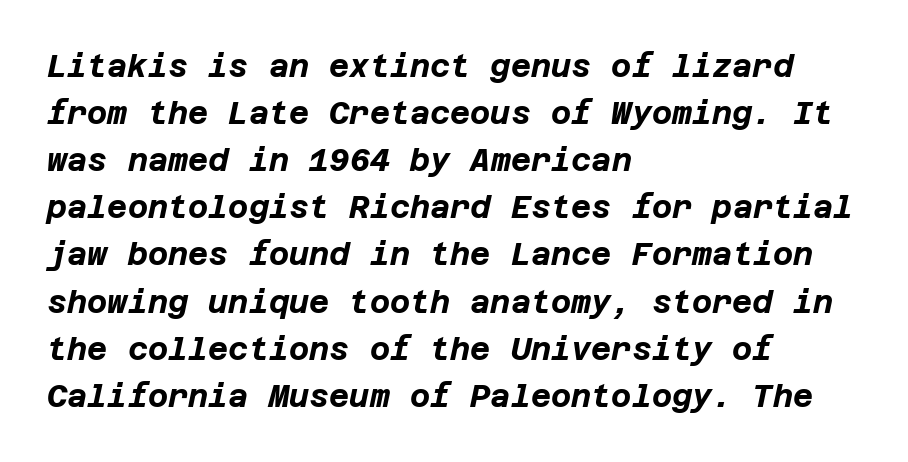
{"italic": "yes", "lean": "right", "slant_degrees": 12, "bold": "yes", "weight": "bold", "width": "normal", "stroke_contrast": "low", "x_height": "large", "underline": "no", "align": "left", "line_spacing": "normal", "line_spacing_ratio": 1.52, "letter_spacing": "normal", "letter_spacing_em": 0.0, "glyph_px": 31}
